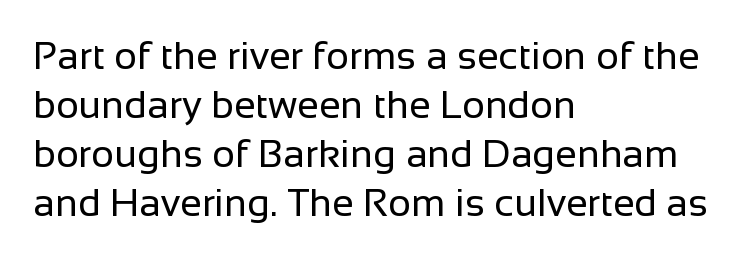
The image shows 39 px regular-weight sans-serif type, upright; set left-aligned, normal line spacing (1.26x), normal letter spacing, not underlined; low stroke contrast and a medium x-height.
